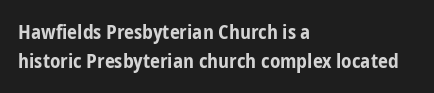
Style check: upright. The block of text has a typical density, with ordinary space between rows. The words here are not underlined. The paragraph shown leans on its left margin. The gaps between neighbouring characters are ordinary and unremarkable.
